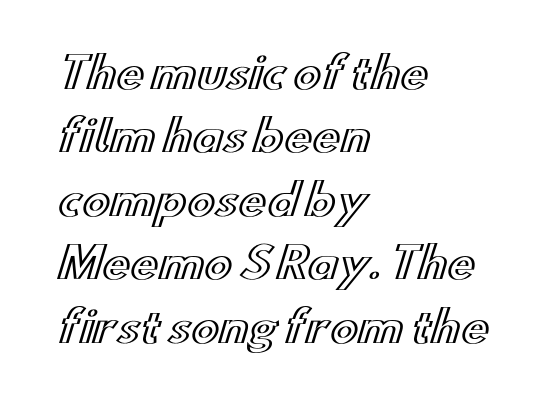
Q: Is the text italic (slanted)? A: Yes.
Q: Is the text underlined? A: No.
Q: How is the paragraph aligned? A: Left-aligned.
Q: Is the spacing between letters normal or unusually wide? A: Normal.
Q: Is the spacing between lines tight, normal or loose? A: Normal.
Q: Width (condensed, normal, or wide)? A: Wide.
Q: x-height? A: Small.
Q: Monospaced? A: No.
